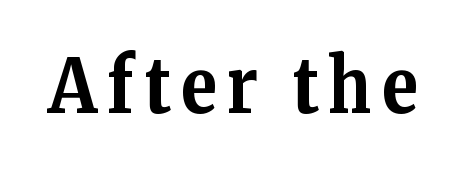
{"serif": "yes", "italic": "no", "bold": "yes", "weight": "bold", "width": "normal", "stroke_contrast": "medium", "x_height": "medium", "monospaced": "no", "underline": "no", "glyph_px": 76}
